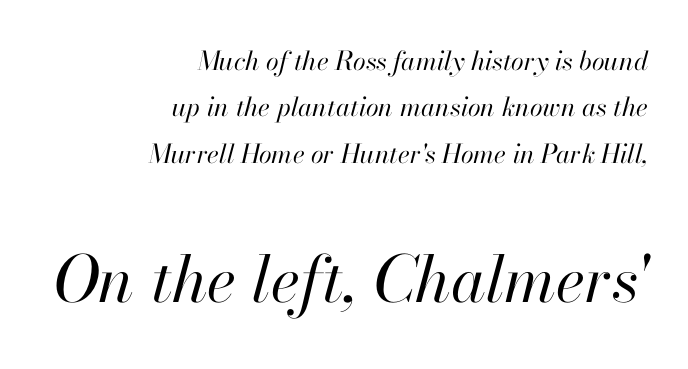
The image shows 64 px regular-weight type, italic (leaning right); set right-aligned, line spacing 1.78x, normal letter spacing, not underlined; the second (bottom) block is 2.46x larger; high stroke contrast and a small x-height.
